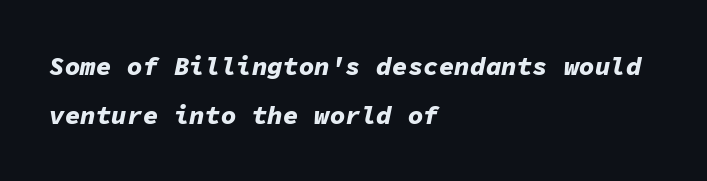
Does the weight exceed regular? Yes, all the way to bold. The rag falls on the right side of this text block. Observe the lean: these are italic letterforms. Tracking value appears to be zero — textbook default spacing. The area under the type is left untouched.
